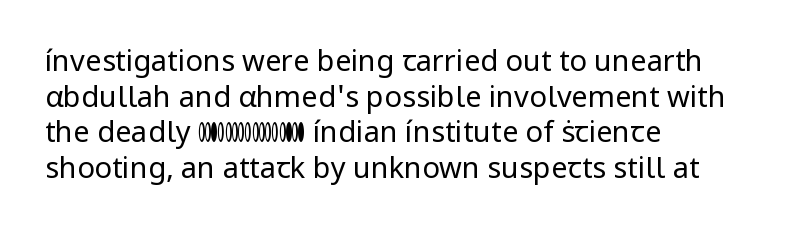
Q: Is the text bold? A: No.
Q: Is the text italic (slanted)? A: No, it is upright.
Q: Is the typeface a serif or a sans-serif typeface? A: Sans-serif.
Q: Is the text underlined? A: No.
Q: How is the paragraph aligned? A: Left-aligned.
Q: Is the spacing between letters normal or unusually wide? A: Normal.
Q: Width (condensed, normal, or wide)? A: Normal.
Q: Stroke contrast? A: Low.
Q: x-height? A: Medium.
Q: Monospaced? A: No.
